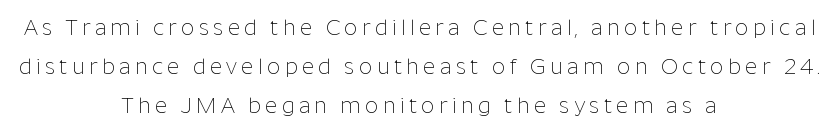
The image shows 21 px text type, upright; set centered, line spacing 1.85x, unusually wide letter spacing (+0.21 em), not underlined.
